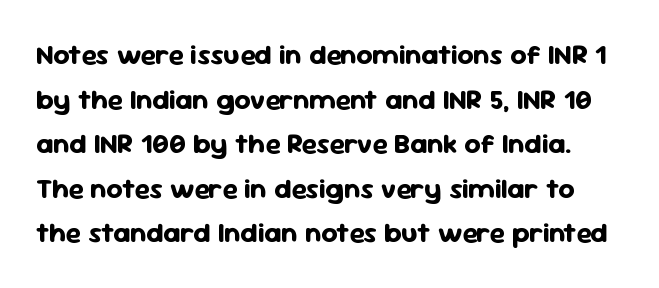
The image shows 28 px bold sans-serif type, upright; set normal line spacing (1.59x), normal letter spacing, not underlined; low stroke contrast and a medium x-height.
